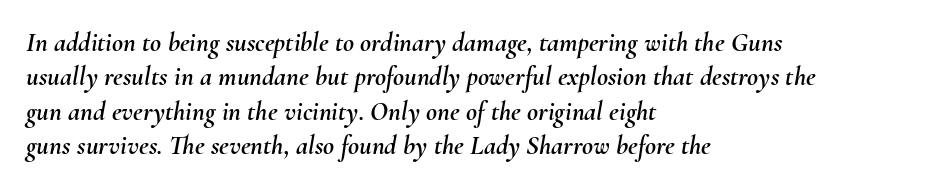
The image shows 27 px text type, italic (leaning right); set left-aligned, normal line spacing (1.27x), normal letter spacing, not underlined.
